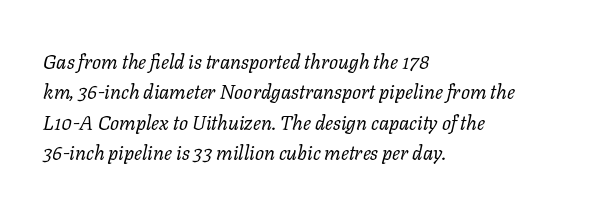
Rule under the text: the space is simply empty. Nothing heavy about these letters — not bold at all. The rag falls on the right side of this text block. You could call the tracking neutral — neither tight nor loose. Honestly, the row spacing looks completely unremarkable. Is the type slanted? Yes — the strokes lean at a clear angle.
